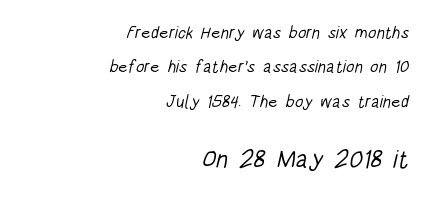
Bare-footed words on every line. The second block has been scaled up relative to the first. Nothing unusual about the tracking: characters are spaced as the font intends. The designer dialed line spacing up above the default. A flush-right, rag-left setting is used for this passage.
